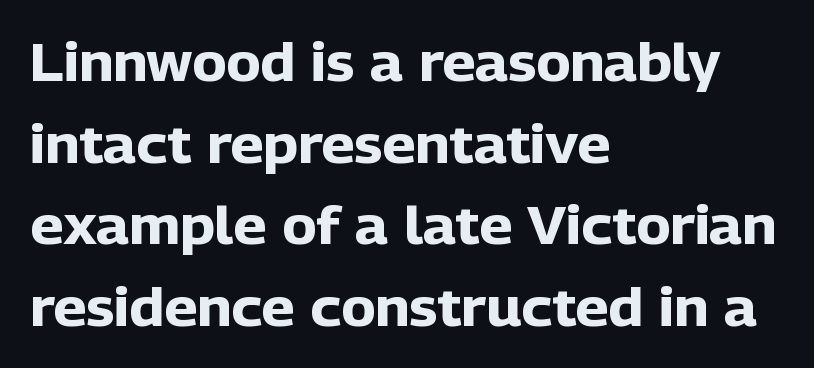
Q: Is the text bold? A: Yes.
Q: Is the text italic (slanted)? A: No, it is upright.
Q: Is the typeface a serif or a sans-serif typeface? A: Sans-serif.
Q: Is the text underlined? A: No.
Q: How is the paragraph aligned? A: Left-aligned.
Q: Is the spacing between letters normal or unusually wide? A: Normal.
Q: Is the spacing between lines tight, normal or loose? A: Normal.
Q: Width (condensed, normal, or wide)? A: Normal.
Q: Stroke contrast? A: Low.
Q: x-height? A: Medium.
Q: Monospaced? A: No.
